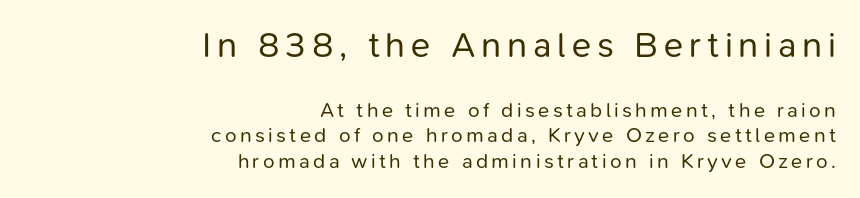
On a weight scale, this lands at 450 or below. Rule under the text: the space is simply empty. These lines were composed using upright roman letters. Spacing verdict: proportional, widths tailored to each character. Each letter's strokes conclude bluntly, with no projecting serifs. Note: larger setting up top, smaller setting below.
